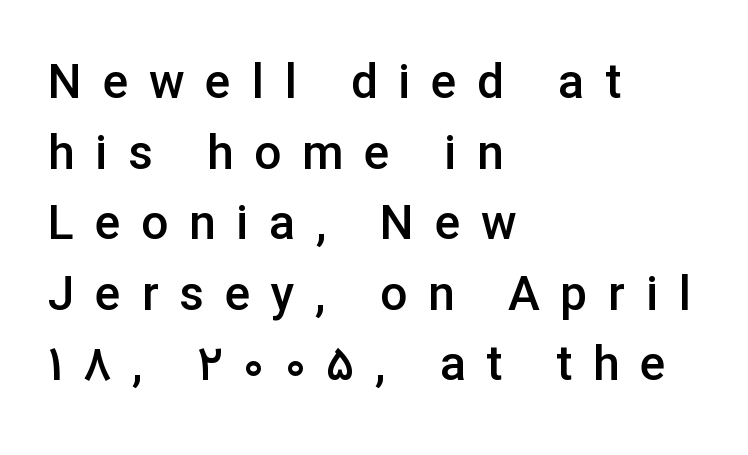
Q: Is the text bold? A: Semi-bold.
Q: Is the text italic (slanted)? A: No, it is upright.
Q: Is the typeface a serif or a sans-serif typeface? A: Sans-serif.
Q: Is the text underlined? A: No.
Q: How is the paragraph aligned? A: Left-aligned.
Q: Is the spacing between letters normal or unusually wide? A: Unusually wide.
Q: Is the spacing between lines tight, normal or loose? A: Normal.
Q: Width (condensed, normal, or wide)? A: Normal.
Q: Stroke contrast? A: Low.
Q: x-height? A: Medium.
Q: Monospaced? A: No.
